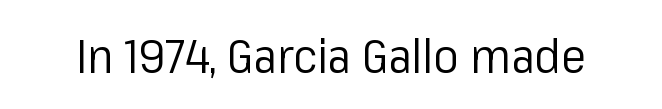
{"serif": "no", "italic": "no", "bold": "no", "weight": "regular", "width": "normal", "stroke_contrast": "low", "x_height": "medium", "monospaced": "no", "underline": "no", "letter_spacing": "normal", "letter_spacing_em": 0.0, "glyph_px": 47}
